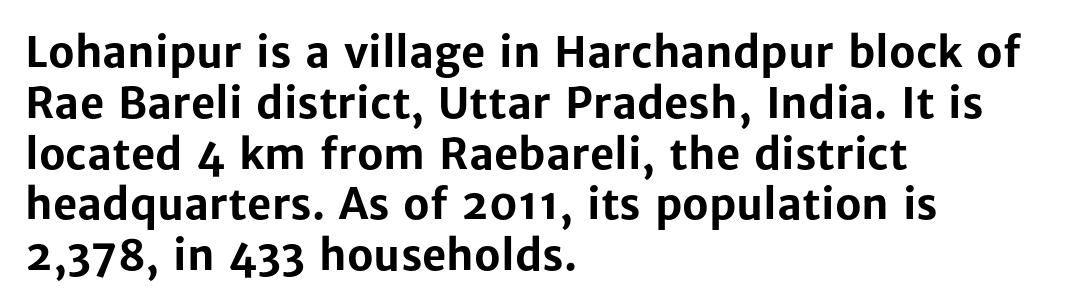
{"serif": "no", "italic": "no", "bold": "yes", "weight": "bold", "width": "normal", "stroke_contrast": "low", "x_height": "medium", "monospaced": "no", "underline": "no", "align": "left", "line_spacing_ratio": 1.21, "letter_spacing": "normal", "letter_spacing_em": 0.0, "glyph_px": 42}
